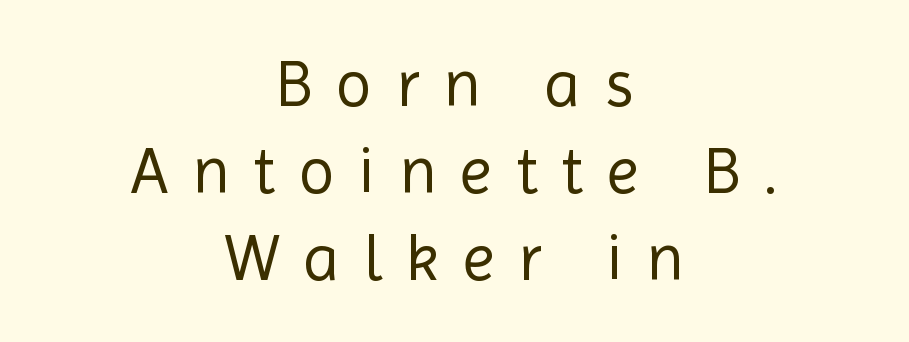
Leading matches the norm, producing a regular column. It's the straight-up-and-down kind of type. The face used here is proportionally spaced, like ordinary book or web type. The foot of each line stays bare and open.
